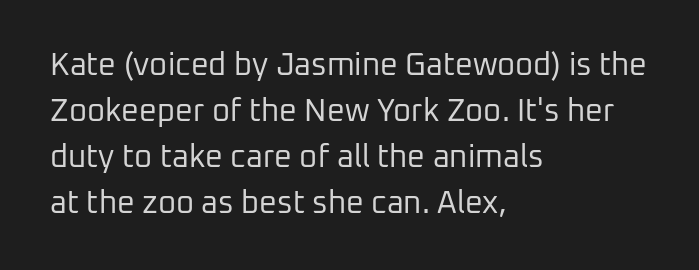
Layout note: lines flush left. The line texture is even and compact thanks to regular tracking. Note: no serifs on the glyphs. A normal amount of white space separates one row of letters from the next. The letters look calm and open, with moderate or lighter stems.
